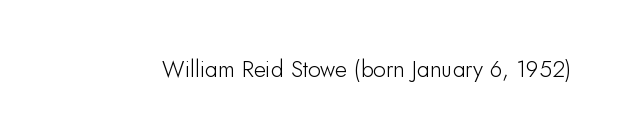
Each word holds together tightly as a unit, with standard inter-letter gaps. Posture: upright roman. The specimen omits any rule beneath the text block's lines.
